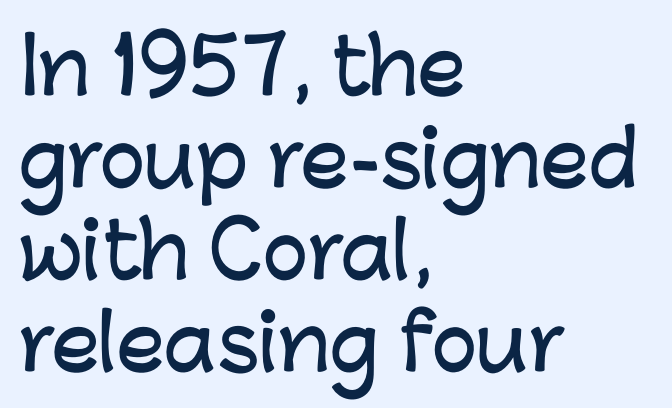
{"serif": "no", "italic": "no", "width": "normal", "stroke_contrast": "low", "x_height": "medium", "monospaced": "no", "underline": "no", "align": "left", "line_spacing_ratio": 1.21, "letter_spacing": "normal", "letter_spacing_em": 0.0, "glyph_px": 76}
